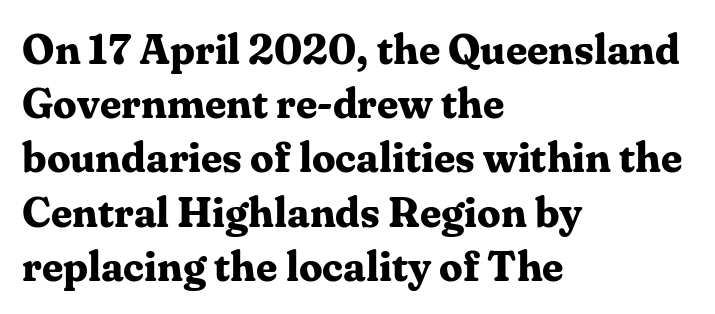
The image shows 42 px bold serif type, upright; set left-aligned, normal line spacing (1.29x), normal letter spacing, not underlined; medium stroke contrast and a medium x-height.
